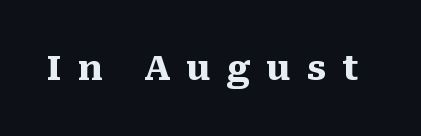
The image shows 35 px heavy serif type, upright; set unusually wide letter spacing (+0.46 em), not underlined; medium stroke contrast and a medium x-height.
